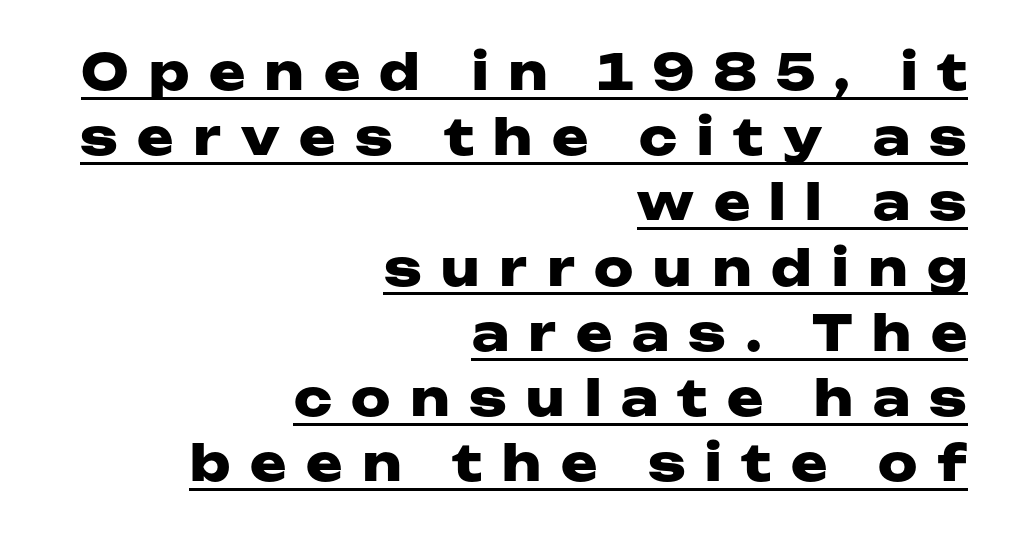
{"serif": "no", "italic": "no", "bold": "yes", "weight": "heavy", "width": "wide", "stroke_contrast": "low", "x_height": "medium", "monospaced": "no", "underline": "yes", "align": "right", "line_spacing": "normal", "line_spacing_ratio": 1.33, "letter_spacing": "wide", "letter_spacing_em": 0.4, "glyph_px": 49}
